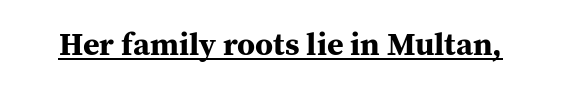
{"serif": "yes", "italic": "no", "bold": "yes", "weight": "bold", "width": "normal", "stroke_contrast": "medium", "x_height": "medium", "monospaced": "no", "underline": "yes", "letter_spacing": "normal", "letter_spacing_em": 0.0, "glyph_px": 32}
